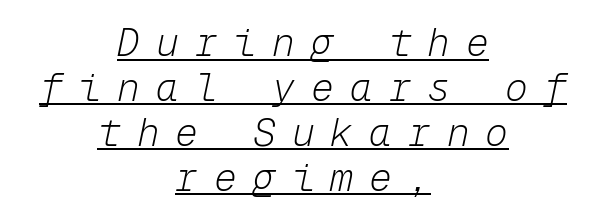
A light-to-regular cut is what we see here. The compositor balanced each line on the midline. The rendered words wear a rule along their underside. Each letter, wide or thin by design, is forced into the same width here.
